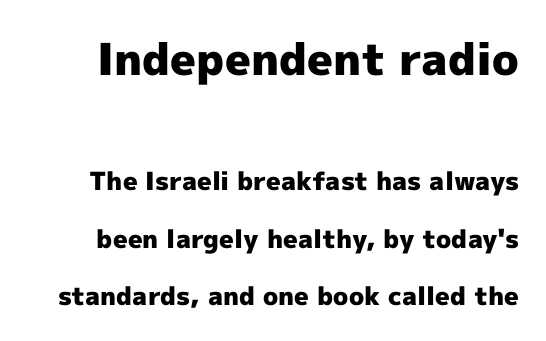
The image shows 44 px heavy sans-serif type, upright; set loose line spacing (2.3x), normal letter spacing, not underlined; the first (top) block is 1.76x larger; a medium x-height.
